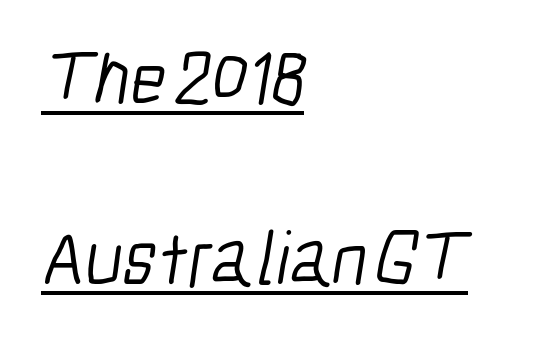
Q: Is the text bold? A: No.
Q: Is the typeface a serif or a sans-serif typeface? A: Sans-serif.
Q: Is the text underlined? A: Yes.
Q: How is the paragraph aligned? A: Left-aligned.
Q: Is the spacing between letters normal or unusually wide? A: Normal.
Q: Is the spacing between lines tight, normal or loose? A: Loose.
Q: Width (condensed, normal, or wide)? A: Condensed.
Q: Stroke contrast? A: Low.
Q: x-height? A: Medium.
Q: Monospaced? A: No.
